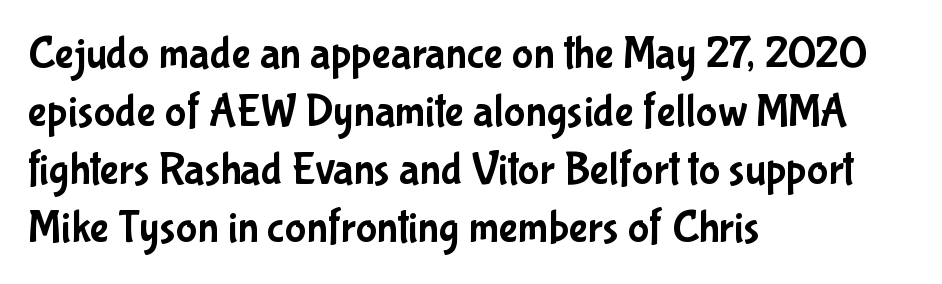
The image shows 45 px condensed sans-serif type, upright; set left-aligned, normal line spacing (1.29x), normal letter spacing, not underlined; low stroke contrast and a medium x-height.
